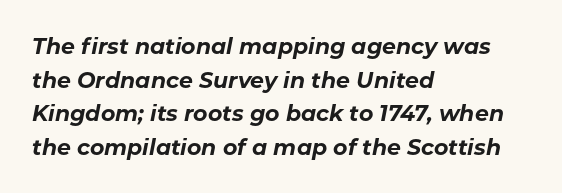
Q: Is the text bold? A: Yes.
Q: Is the text italic (slanted)? A: Yes, it leans right by about 11 degrees.
Q: Is the text underlined? A: No.
Q: How is the paragraph aligned? A: Left-aligned.
Q: Is the spacing between letters normal or unusually wide? A: Normal.
Q: Is the spacing between lines tight, normal or loose? A: Normal.
